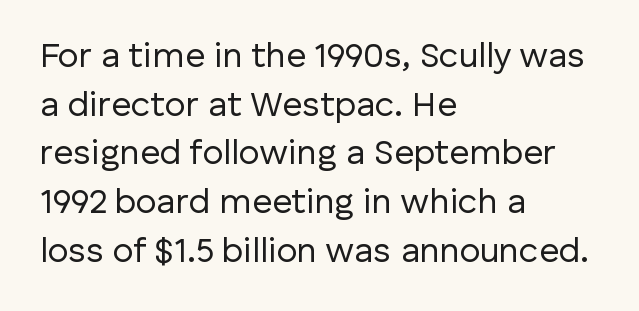
Q: Is the text bold? A: No.
Q: Is the text italic (slanted)? A: No, it is upright.
Q: Is the typeface a serif or a sans-serif typeface? A: Sans-serif.
Q: Is the text underlined? A: No.
Q: How is the paragraph aligned? A: Left-aligned.
Q: Is the spacing between letters normal or unusually wide? A: Normal.
Q: Is the spacing between lines tight, normal or loose? A: Normal.
Q: Width (condensed, normal, or wide)? A: Normal.
Q: Stroke contrast? A: Low.
Q: x-height? A: Medium.
Q: Monospaced? A: No.
